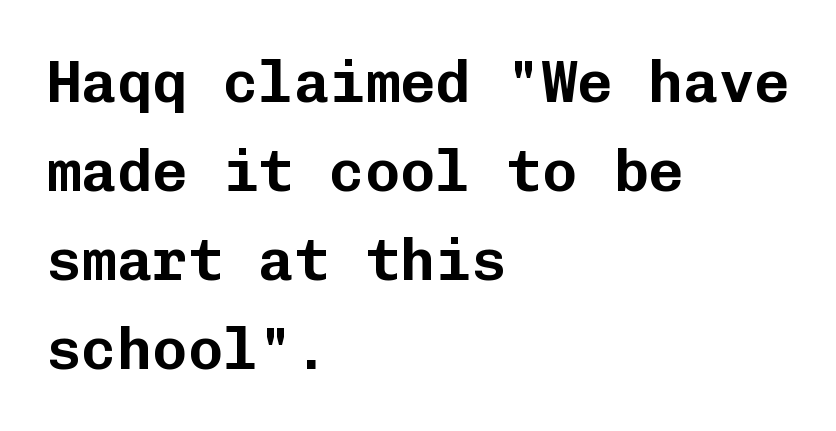
{"serif": "no", "italic": "no", "width": "normal", "stroke_contrast": "low", "x_height": "medium", "monospaced": "yes", "underline": "no", "align": "left", "line_spacing": "normal", "line_spacing_ratio": 1.51, "letter_spacing": "normal", "letter_spacing_em": 0.0, "glyph_px": 59}
